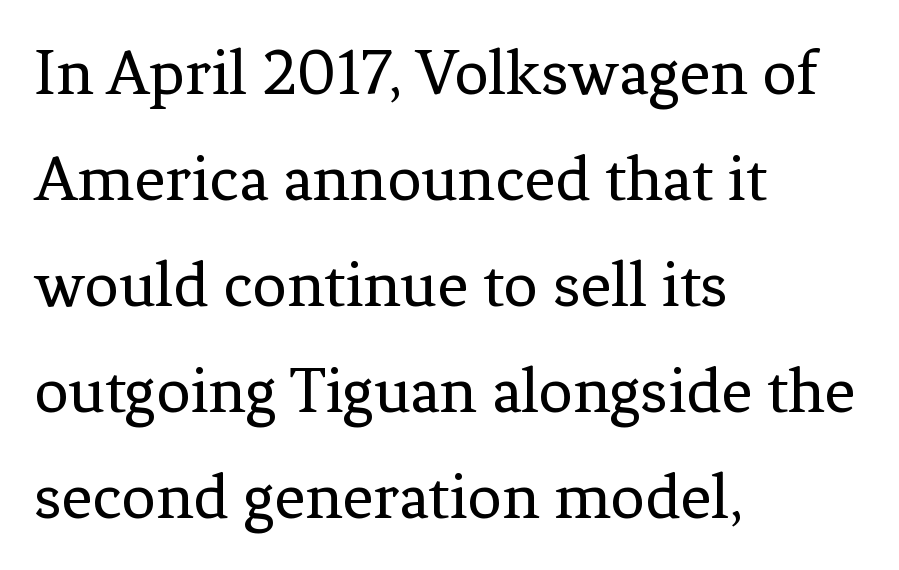
Q: Is the text bold? A: No.
Q: Is the text italic (slanted)? A: No, it is upright.
Q: Is the typeface a serif or a sans-serif typeface? A: Serif.
Q: Is the text underlined? A: No.
Q: How is the paragraph aligned? A: Left-aligned.
Q: Is the spacing between letters normal or unusually wide? A: Normal.
Q: Is the spacing between lines tight, normal or loose? A: Normal.
Q: Width (condensed, normal, or wide)? A: Normal.
Q: Stroke contrast? A: Low.
Q: x-height? A: Medium.
Q: Monospaced? A: No.
